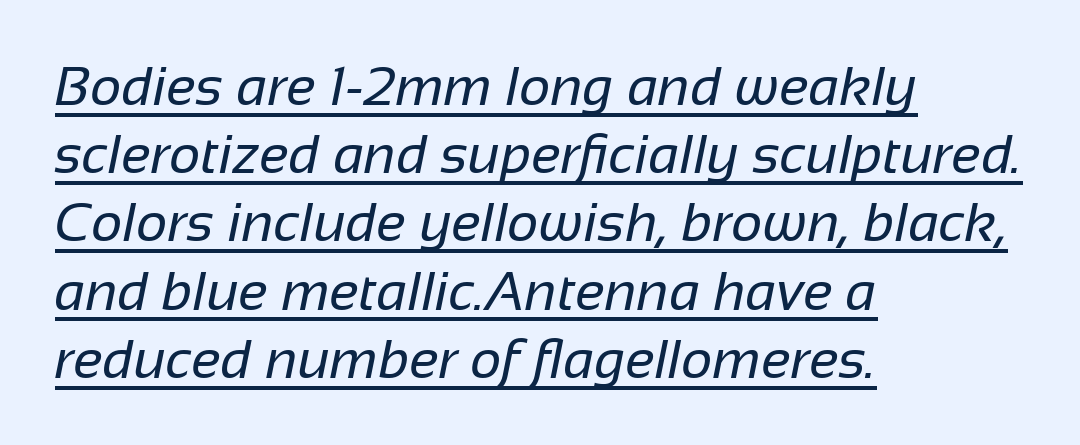
Stroke terminals: plain, sans-serif. Vertical stems look standard width or narrower in stroke. You could not count columns in this text — the font is proportionally spaced. Underlining? Definitely there.
